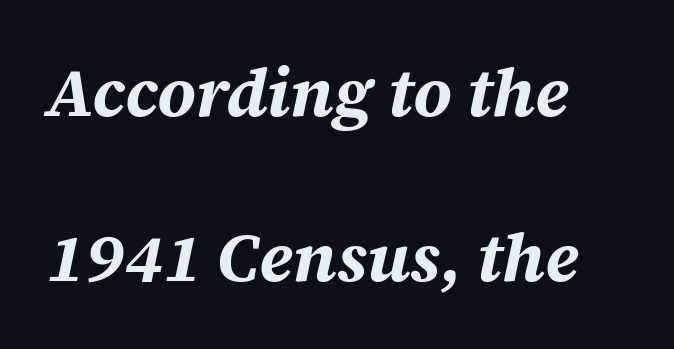
The image shows 68 px bold type, italic (leaning right); set left-aligned, loose line spacing (2.42x), normal letter spacing, not underlined; medium stroke contrast and a large x-height.
